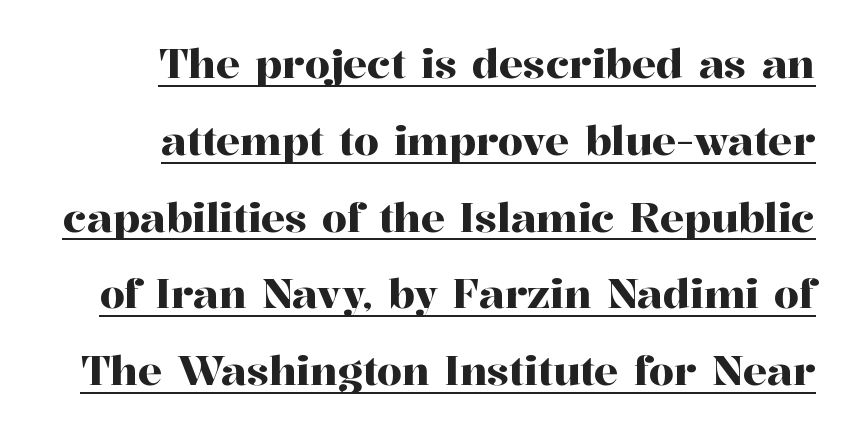
Q: Is the text italic (slanted)? A: No, it is upright.
Q: Is the typeface a serif or a sans-serif typeface? A: Serif.
Q: Is the text underlined? A: Yes.
Q: How is the paragraph aligned? A: Right-aligned.
Q: Is the spacing between letters normal or unusually wide? A: Normal.
Q: Is the spacing between lines tight, normal or loose? A: Loose.
Q: Width (condensed, normal, or wide)? A: Normal.
Q: Stroke contrast? A: High.
Q: x-height? A: Medium.
Q: Monospaced? A: No.
